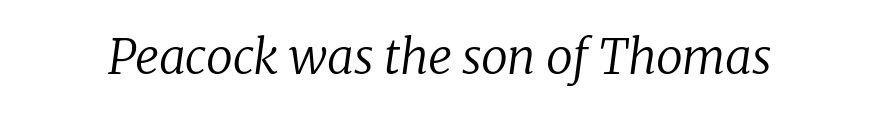
The image shows 48 px regular-weight serif type, italic (leaning right); set normal letter spacing, not underlined; low stroke contrast and a medium x-height.
